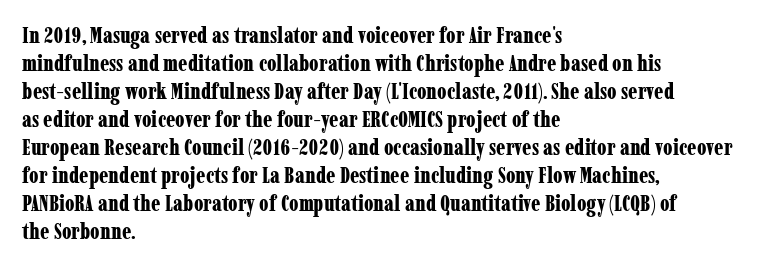
The axis of the letterforms is exactly vertical. Leftover space on each line is placed entirely after the last word. Each row of text sits above clean, open space. Students, note that the glyphs here touch the page at normal intervals.
